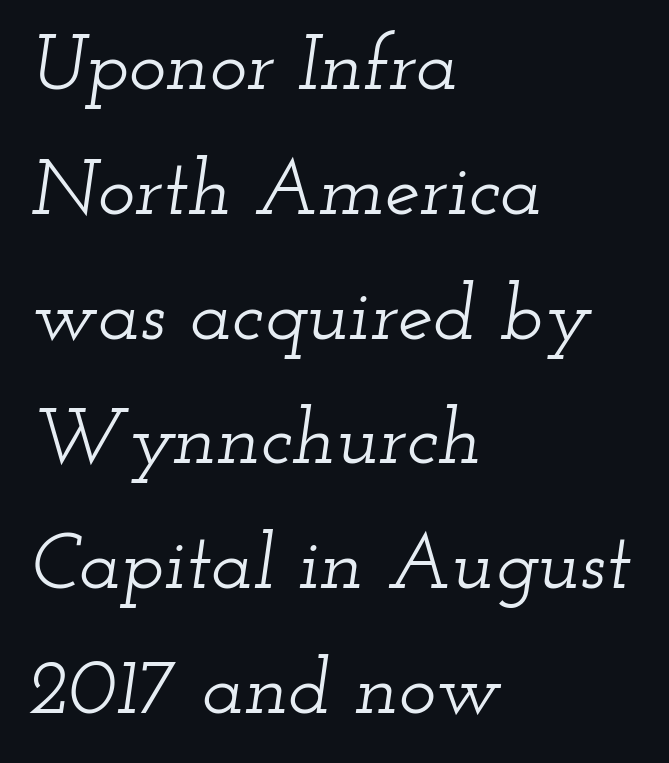
The image shows 79 px wide serif type, italic (leaning right); set left-aligned, normal line spacing (1.58x), normal letter spacing, not underlined; low stroke contrast and a small x-height.
